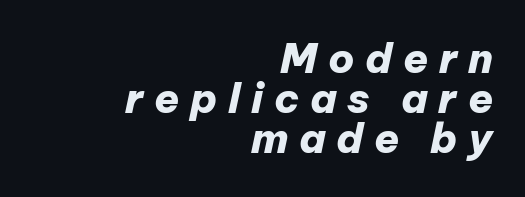
The glyphs have the mass of a bold cut. Short note: letters widely spaced. Posture: slanted. Horizontal alignment here is rightward, an uncommon choice for prose. Any mark beneath the type? The region is blank. Is there much room between lines? No — they nearly touch.
